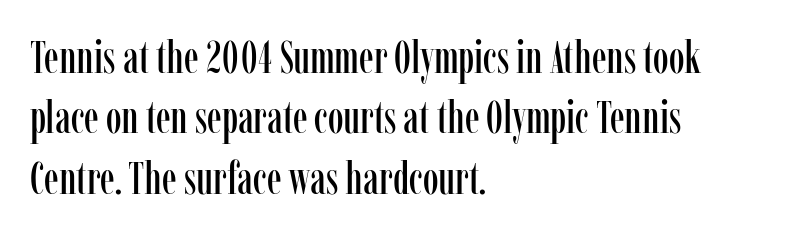
Q: Is the text italic (slanted)? A: No, it is upright.
Q: Is the typeface a serif or a sans-serif typeface? A: Serif.
Q: Is the text underlined? A: No.
Q: How is the paragraph aligned? A: Left-aligned.
Q: Is the spacing between letters normal or unusually wide? A: Normal.
Q: Is the spacing between lines tight, normal or loose? A: Normal.
Q: Width (condensed, normal, or wide)? A: Condensed.
Q: Stroke contrast? A: Low.
Q: x-height? A: Medium.
Q: Monospaced? A: No.
